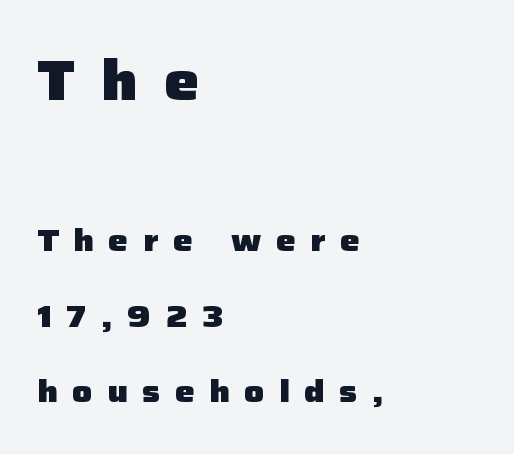
The image shows 55 px heavy sans-serif type, upright; set left-aligned, loose line spacing (2.44x), unusually wide letter spacing (+0.47 em), not underlined; the first (top) block is 1.77x larger; low stroke contrast and a medium x-height.
